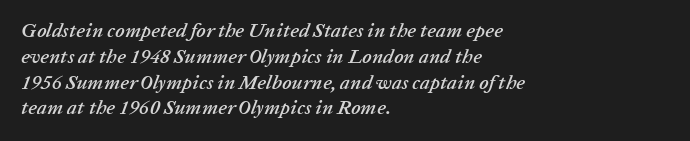
The image shows 20 px text type, italic (leaning right); set left-aligned, normal line spacing (1.29x), normal letter spacing, not underlined.
